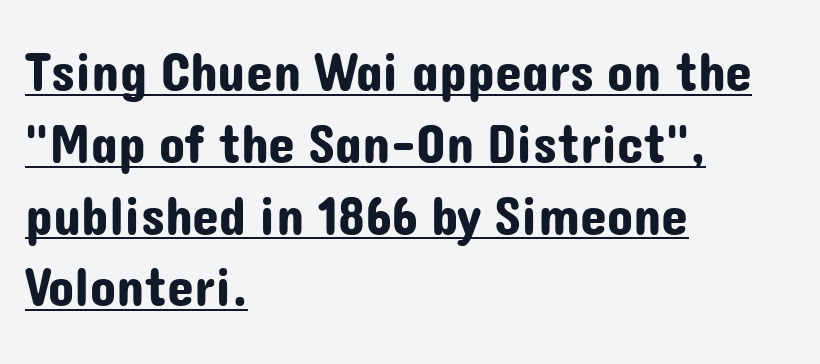
The image shows 54 px sans-serif type, upright; set left-aligned, normal line spacing (1.33x), normal letter spacing, underlined; low stroke contrast and a medium x-height.
